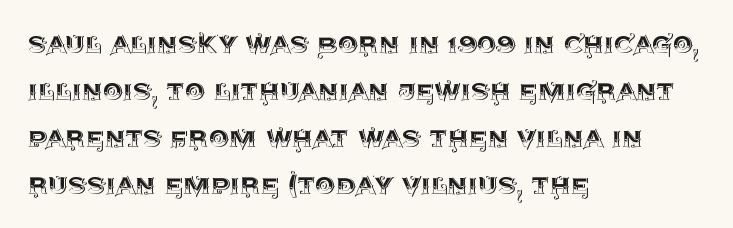
Vertically, the passage feels balanced, rows spaced as you'd expect. The face used here is rendered with its standard letterfit. The passage is arranged the way most books set body copy — flush left. Letters rest on an invisible, unmarked baseline. These lines are rendered in a variable-pitch font.
